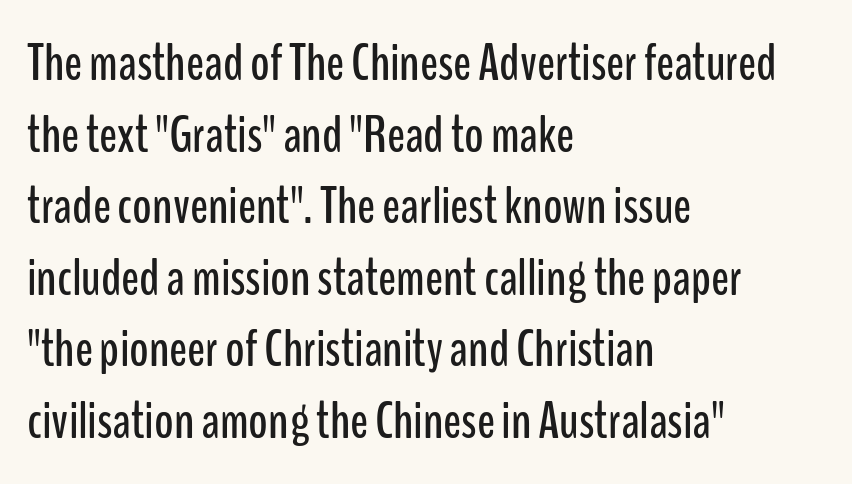
To sum up the face: it is a sans, with no serifs. A roman cut, with each character standing at attention. Observe the ordinary spacing: letters are neighbours, not strangers. Which margin do the lines hug? The left one — the right edge is uneven. This sample has the flowing, uneven cadence of proportional lettering. The leading is moderate, giving the passage an even texture.
